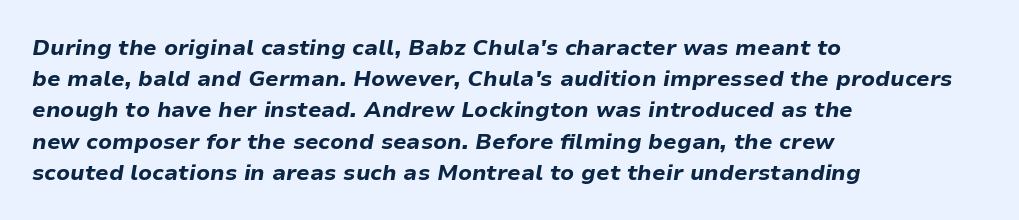
{"italic": "yes", "lean": "right", "slant_degrees": 9, "bold": "yes", "underline": "no", "align": "left", "line_spacing": "normal", "line_spacing_ratio": 1.42, "letter_spacing": "normal", "letter_spacing_em": 0.0, "glyph_px": 22}
